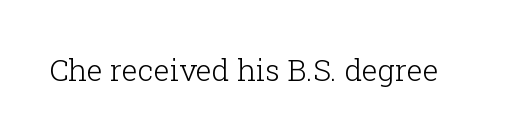
The letters stand straight up with perfectly vertical stems. Letterform terminals end in serifs throughout the passage. The characters are drawn with everyday or finer stroke widths. Words appear dense and cohesive because spacing is normal.
